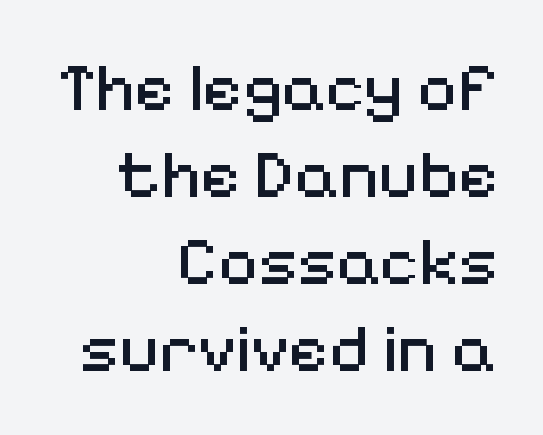
Check the space under the baseline: it is left empty. Letterform terminals end flat and unadorned throughout the passage. Stems here are at most as thick as an everyday book face. The axis of the letterforms is exactly vertical. Think of a printed novel: that variable character pitch is what you see here.
